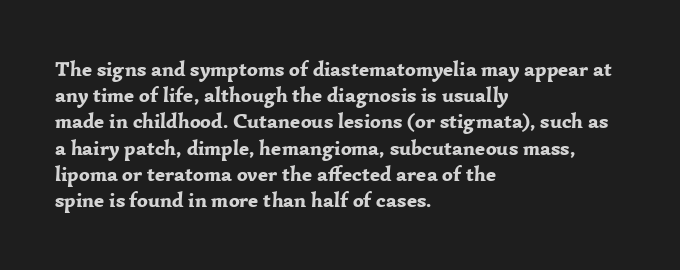
{"italic": "no", "bold": "yes", "underline": "no", "align": "left", "line_spacing": "normal", "line_spacing_ratio": 1.25, "letter_spacing": "normal", "letter_spacing_em": 0.0, "glyph_px": 21}
